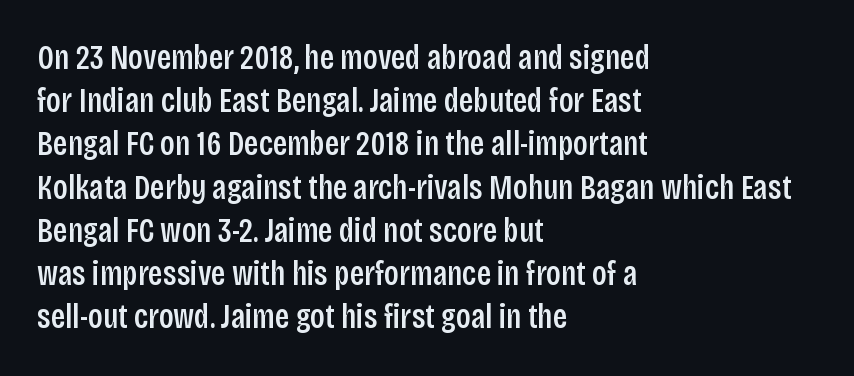
The lines sit at an ordinary, default distance from one another. Honestly, there is no underline to notice here at all. Nope, no serifs anywhere on these letters. A roman cut, with each character standing at attention. Does the weight exceed regular? Yes, but only to semibold.
